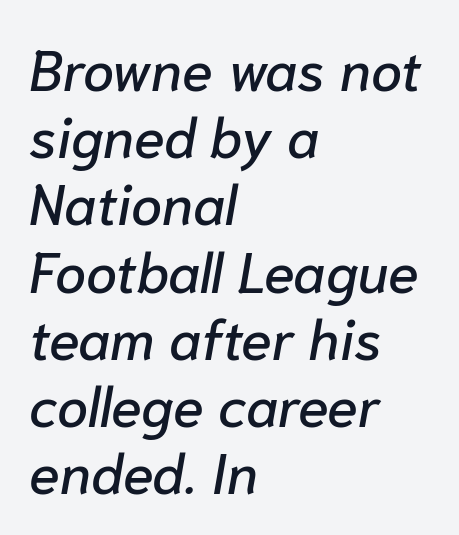
The passage shown leans; its letterforms are oblique. The face used here is proportionally spaced, like ordinary book or web type. Alignment: flush left. Honestly, the letter spacing is just normal — you wouldn't notice it. The string is rendered with underlining switched off.
